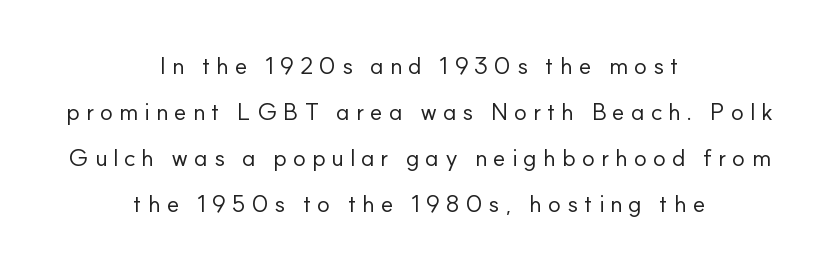
The image shows 24 px text type, upright; set centered, loose line spacing (1.91x), unusually wide letter spacing (+0.24 em), not underlined.
